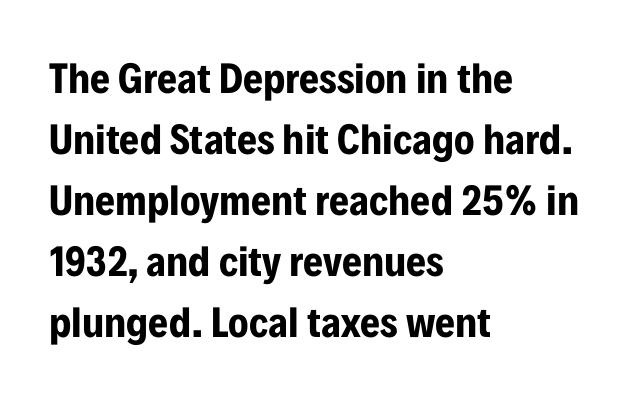
Every character sits straight up, as roman type does. Has an underline been added? It has not. The letters are bold, with thick, heavy strokes. Does extra space separate the letters? No, they use regular spacing. The designer went with a sans here, leaving each stem footless.
